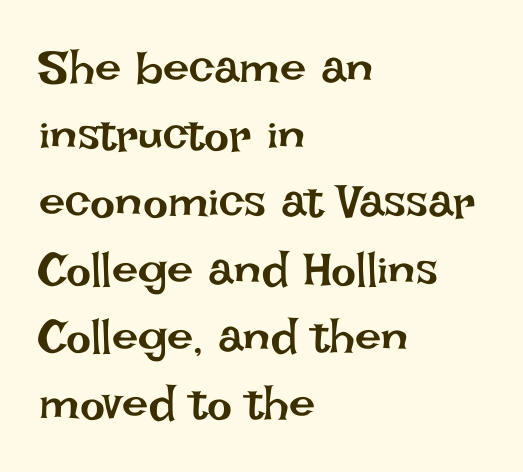
The image shows 47 px regular-weight type, upright; set left-aligned, normal line spacing (1.43x), normal letter spacing, not underlined; low stroke contrast and a large x-height.
